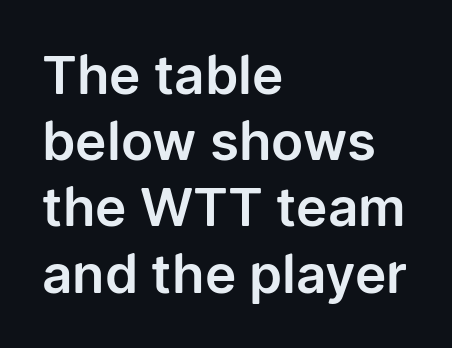
Q: Is the text italic (slanted)? A: No, it is upright.
Q: Is the typeface a serif or a sans-serif typeface? A: Sans-serif.
Q: Is the text underlined? A: No.
Q: How is the paragraph aligned? A: Left-aligned.
Q: Is the spacing between letters normal or unusually wide? A: Normal.
Q: Is the spacing between lines tight, normal or loose? A: Normal.
Q: Width (condensed, normal, or wide)? A: Normal.
Q: Stroke contrast? A: Low.
Q: x-height? A: Medium.
Q: Monospaced? A: No.
